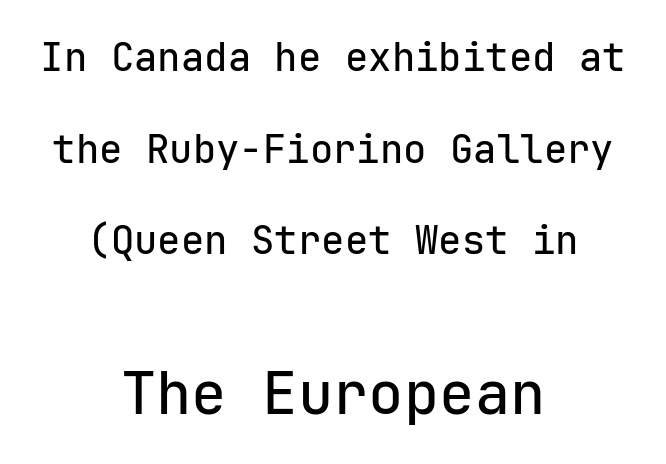
Q: Is the text italic (slanted)? A: No, it is upright.
Q: Is the typeface a serif or a sans-serif typeface? A: Sans-serif.
Q: Is the text underlined? A: No.
Q: How is the paragraph aligned? A: Centered.
Q: Is the spacing between letters normal or unusually wide? A: Normal.
Q: Is the spacing between lines tight, normal or loose? A: Loose.
Q: Which block of text is set in a larger size, the first (top) or the second (bottom)? A: The second (bottom) one.
Q: Width (condensed, normal, or wide)? A: Normal.
Q: Stroke contrast? A: Low.
Q: x-height? A: Medium.
Q: Monospaced? A: Yes.
